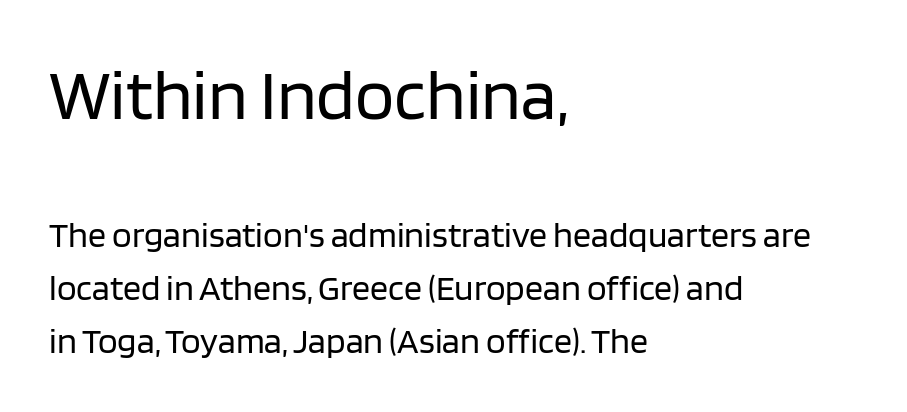
{"serif": "no", "italic": "no", "bold": "no", "weight": "regular", "width": "normal", "stroke_contrast": "low", "x_height": "large", "monospaced": "no", "underline": "no", "align": "left", "line_spacing": "normal", "line_spacing_ratio": 1.47, "letter_spacing": "normal", "letter_spacing_em": 0.0, "larger_block": "first", "size_ratio": 2.0, "glyph_px": 72}
